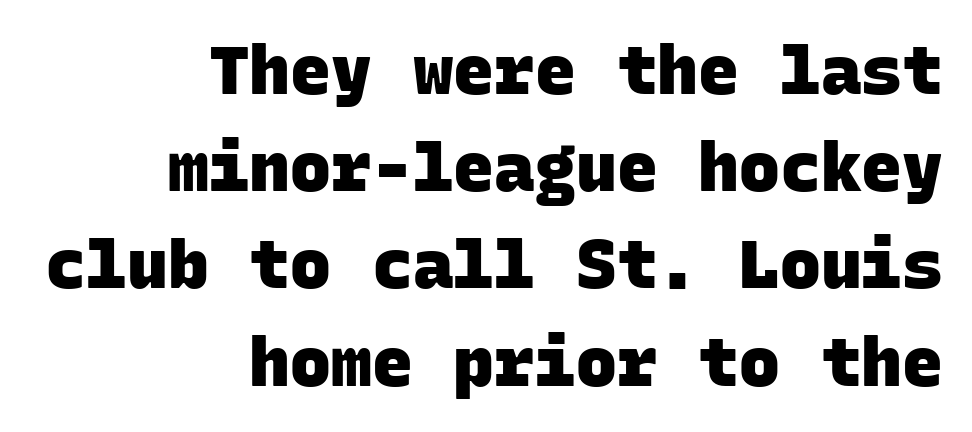
Observe the absence of serifs on each vertical stroke in this sample. This rendering leaves character spacing at its baseline value. The string is rendered with underlining switched off. Compared with a flush-left layout, this one pins lines to the opposite, right side.
